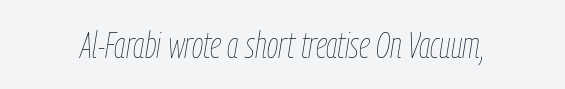
{"italic": "yes", "lean": "right", "slant_degrees": 9, "bold": "no", "weight": "thin", "width": "condensed", "stroke_contrast": "low", "x_height": "medium", "monospaced": "no", "underline": "no", "letter_spacing": "normal", "letter_spacing_em": 0.0, "glyph_px": 37}
